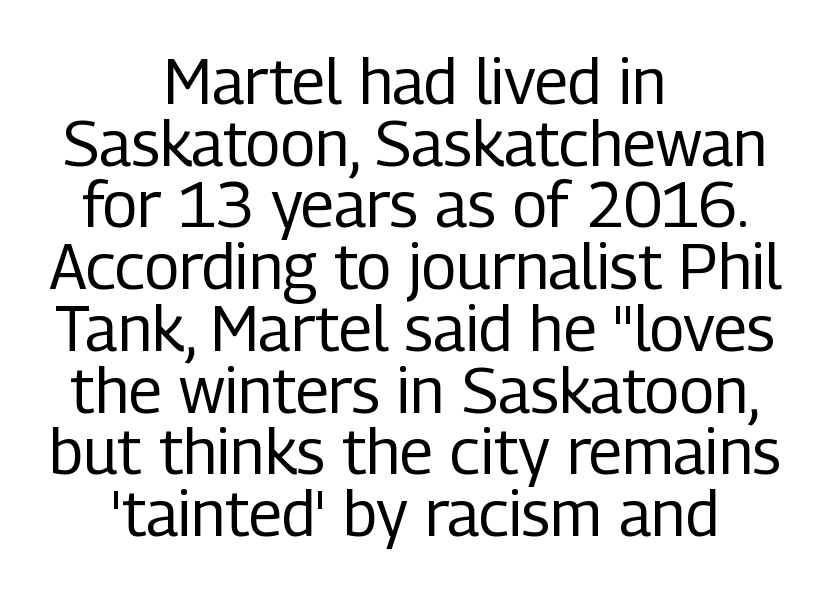
{"serif": "no", "italic": "no", "bold": "no", "weight": "regular", "width": "condensed", "stroke_contrast": "low", "x_height": "medium", "monospaced": "no", "underline": "no", "align": "center", "line_spacing": "tight", "line_spacing_ratio": 0.98, "letter_spacing": "normal", "letter_spacing_em": 0.0, "glyph_px": 63}
